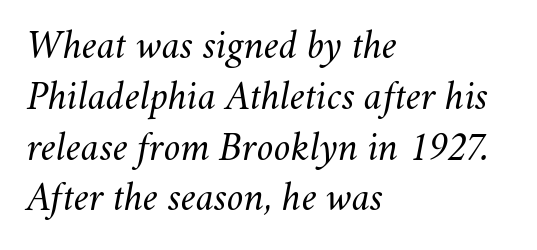
Tall strokes in this sample are angled rather than plumb. Lines of text with bare space underneath. The lines in this sample share a left origin and differ only in where they stop. The passage shown is typed in a proportional face where columns would drift. The letterforms sit shoulder to shoulder at normal distance.
